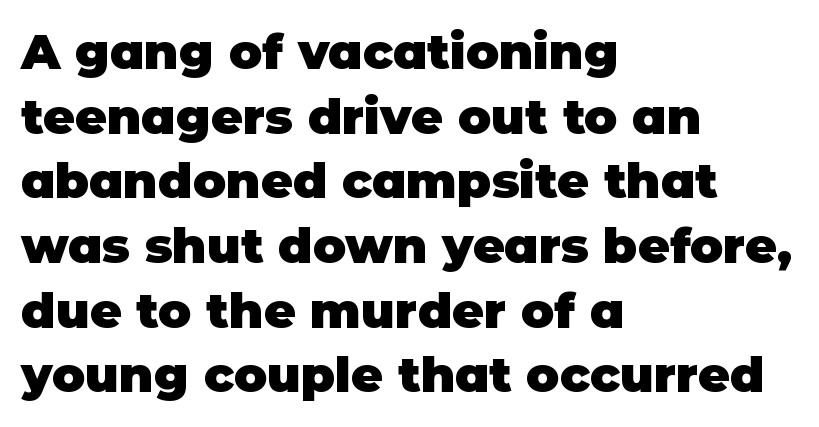
{"serif": "no", "italic": "no", "bold": "yes", "weight": "heavy", "width": "normal", "stroke_contrast": "low", "x_height": "large", "monospaced": "no", "underline": "no", "align": "left", "line_spacing": "normal", "line_spacing_ratio": 1.32, "letter_spacing": "normal", "letter_spacing_em": 0.0, "glyph_px": 49}
